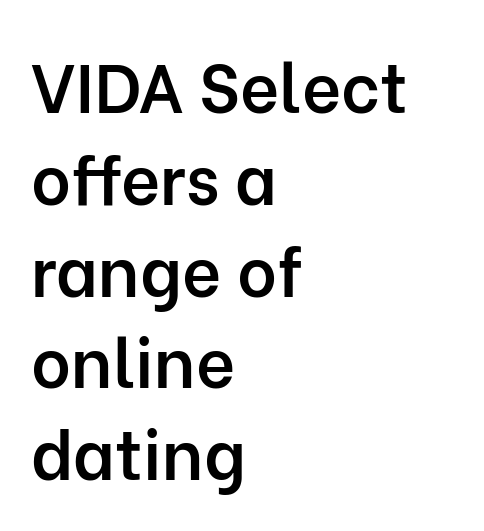
{"serif": "no", "italic": "no", "bold": "semi", "weight": "semibold", "width": "normal", "stroke_contrast": "low", "x_height": "medium", "monospaced": "no", "underline": "no", "align": "left", "line_spacing": "normal", "line_spacing_ratio": 1.35, "letter_spacing": "normal", "letter_spacing_em": 0.0, "glyph_px": 68}
